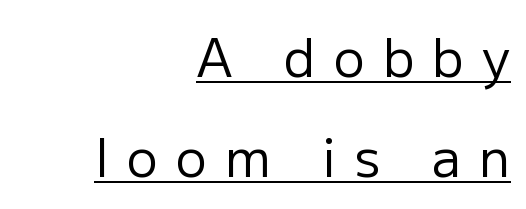
{"serif": "no", "italic": "no", "bold": "no", "weight": "regular", "width": "normal", "stroke_contrast": "low", "x_height": "medium", "monospaced": "no", "underline": "yes", "align": "right", "line_spacing": "loose", "line_spacing_ratio": 1.93, "letter_spacing": "wide", "letter_spacing_em": 0.35, "glyph_px": 52}
